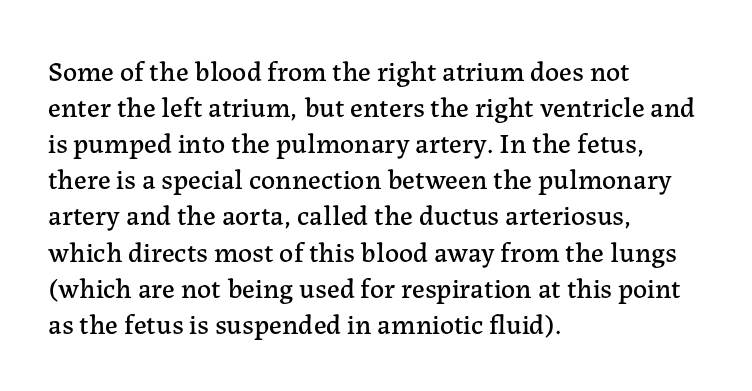
The image shows 28 px serif type, upright; set left-aligned, normal line spacing (1.29x), normal letter spacing, not underlined; low stroke contrast and a medium x-height.
